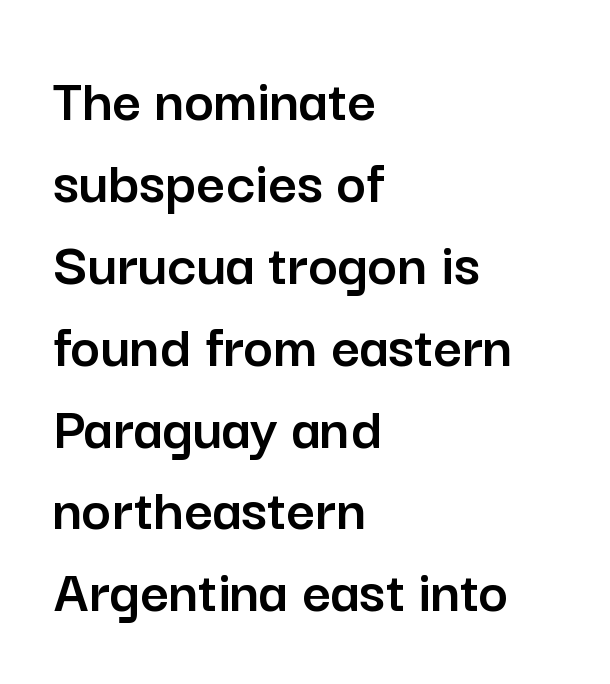
The image shows 63 px sans-serif type, upright; set left-aligned, normal line spacing (1.3x), normal letter spacing, not underlined; low stroke contrast and a medium x-height.
